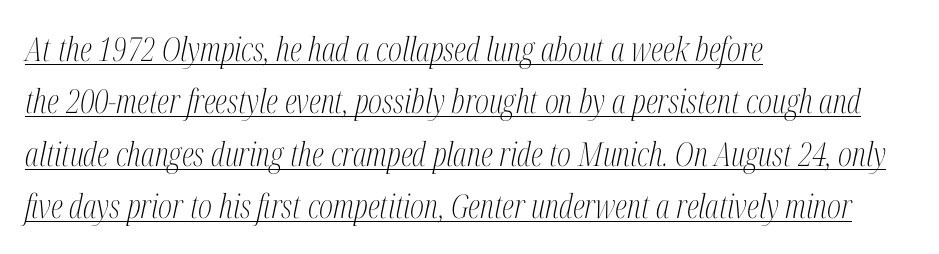
The image shows 33 px light, condensed serif type, italic (leaning right); set left-aligned, normal line spacing (1.59x), normal letter spacing, underlined; medium stroke contrast and a medium x-height.
